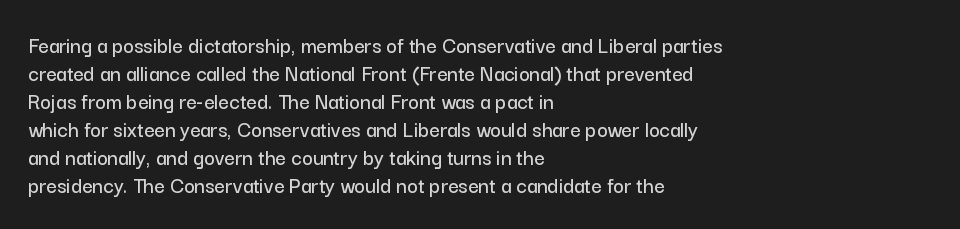
Q: Is the text italic (slanted)? A: No, it is upright.
Q: Is the text underlined? A: No.
Q: How is the paragraph aligned? A: Left-aligned.
Q: Is the spacing between letters normal or unusually wide? A: Normal.
